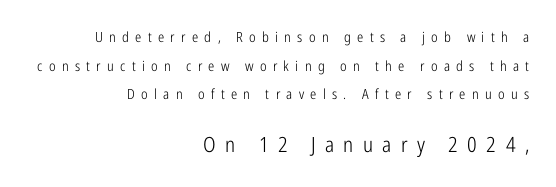
Q: Is the text bold? A: No.
Q: Is the text italic (slanted)? A: No, it is upright.
Q: Is the text underlined? A: No.
Q: How is the paragraph aligned? A: Right-aligned.
Q: Is the spacing between letters normal or unusually wide? A: Unusually wide.
Q: Is the spacing between lines tight, normal or loose? A: Loose.
Q: Which block of text is set in a larger size, the first (top) or the second (bottom)? A: The second (bottom) one.
